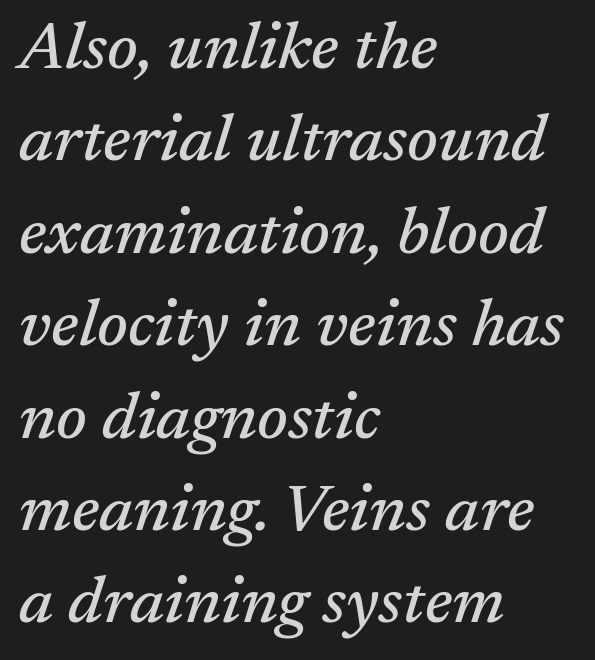
Q: Is the text italic (slanted)? A: Yes, it leans right by about 17 degrees.
Q: Is the typeface a serif or a sans-serif typeface? A: Serif.
Q: Is the text underlined? A: No.
Q: How is the paragraph aligned? A: Left-aligned.
Q: Is the spacing between letters normal or unusually wide? A: Normal.
Q: Is the spacing between lines tight, normal or loose? A: Normal.
Q: Width (condensed, normal, or wide)? A: Normal.
Q: Stroke contrast? A: Medium.
Q: x-height? A: Medium.
Q: Monospaced? A: No.
